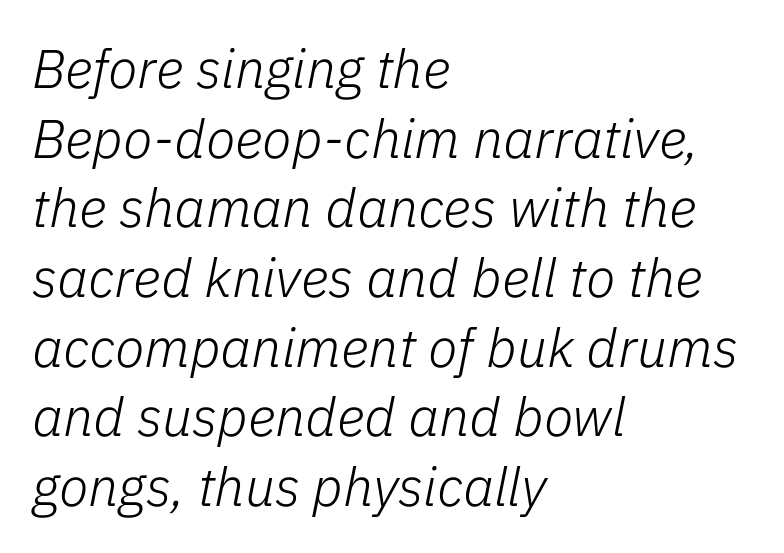
The rag falls on the right side of this text block. These lines are rendered in a variable-pitch font. Whoever set this chose a conventional vertical rhythm. The type is set solid horizontally, with unmodified tracking. This sample uses an oblique cut, with every glyph tilted off the vertical. Honestly, there is no underline to notice here at all.
